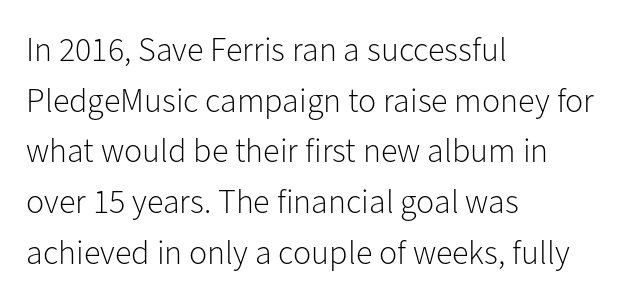
Q: Is the text bold? A: No.
Q: Is the text italic (slanted)? A: No, it is upright.
Q: Is the typeface a serif or a sans-serif typeface? A: Sans-serif.
Q: Is the text underlined? A: No.
Q: How is the paragraph aligned? A: Left-aligned.
Q: Is the spacing between letters normal or unusually wide? A: Normal.
Q: Is the spacing between lines tight, normal or loose? A: Normal.
Q: Width (condensed, normal, or wide)? A: Normal.
Q: Stroke contrast? A: Low.
Q: x-height? A: Medium.
Q: Monospaced? A: No.
